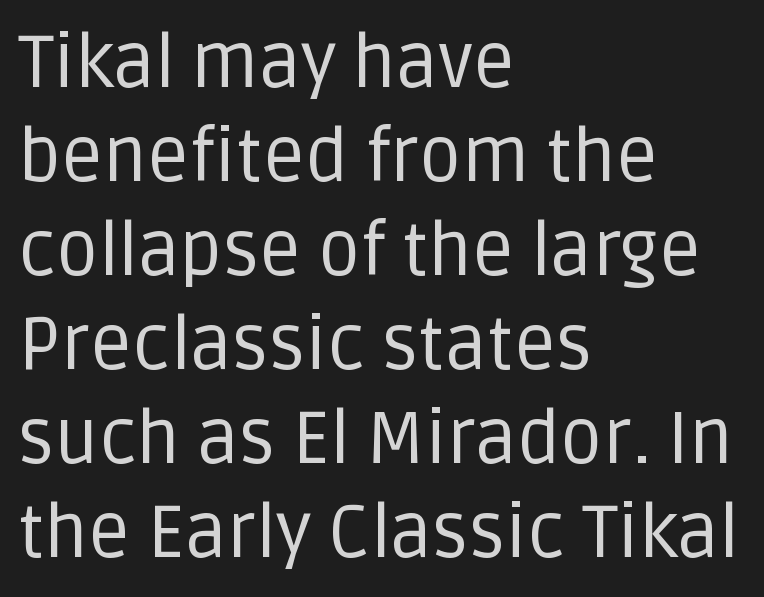
The image shows 74 px regular-weight sans-serif type, upright; set left-aligned, normal line spacing (1.27x), normal letter spacing, not underlined; low stroke contrast and a large x-height.
